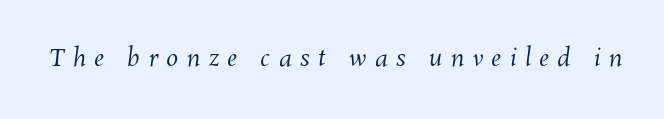
The image shows 24 px text type; set unusually wide letter spacing (+0.35 em), not underlined.
